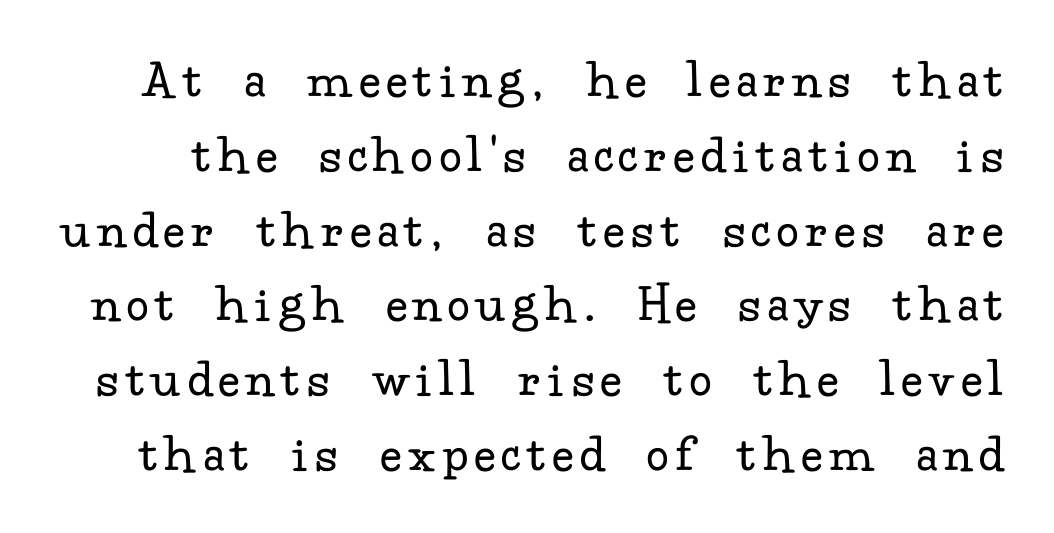
The image shows 55 px regular-weight serif type, upright; set normal line spacing (1.36x), not underlined; low stroke contrast and a small x-height.
